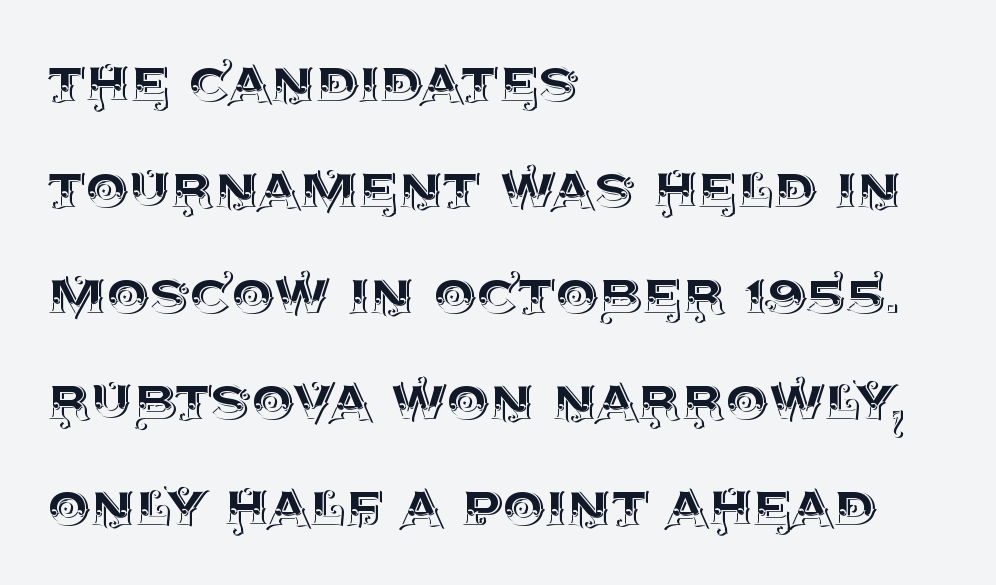
Students, observe: this is what conventionally led text looks like. Line beginnings align vertically; line endings do not. The passage shown is not underscored anywhere. The rendering uses natural spacing where letterforms have individual widths. Tracking here is standard; glyphs follow each other at the usual distance. A roman cut, with each character standing at attention.
